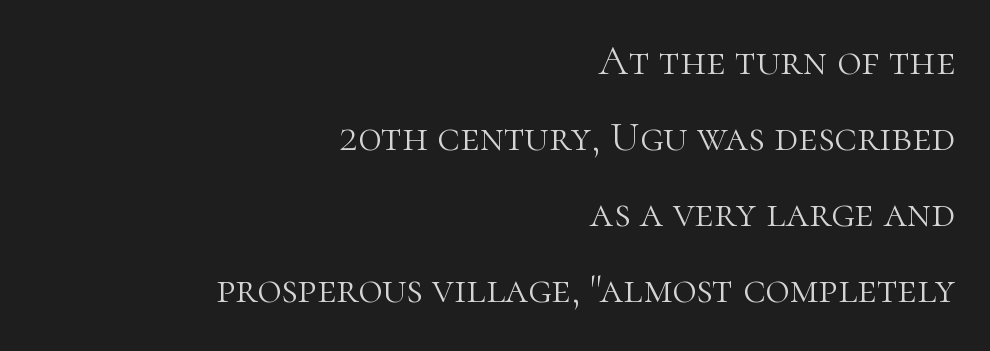
{"serif": "yes", "italic": "no", "bold": "no", "weight": "light", "width": "normal", "stroke_contrast": "high", "x_height": "medium", "monospaced": "no", "underline": "no", "align": "right", "line_spacing_ratio": 1.81, "letter_spacing": "normal", "letter_spacing_em": 0.0, "glyph_px": 42}
